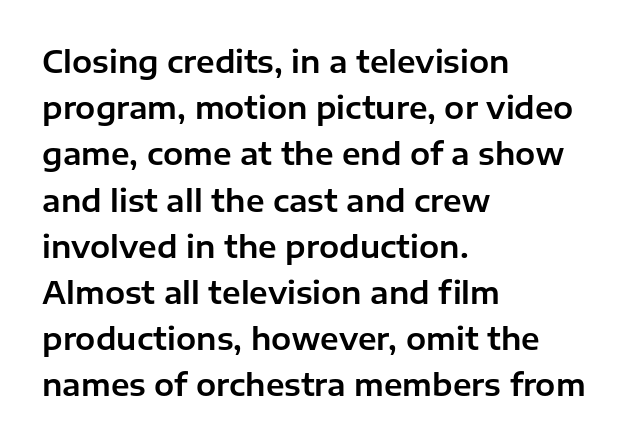
The image shows 30 px sans-serif type, upright; set left-aligned, normal line spacing (1.54x), normal letter spacing, not underlined; low stroke contrast and a medium x-height.
